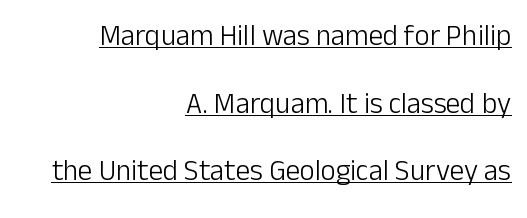
The image shows 29 px light sans-serif type, upright; set right-aligned, loose line spacing (2.33x), normal letter spacing, underlined; low stroke contrast and a medium x-height.
